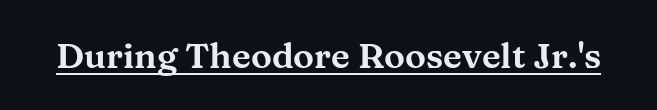
The image shows 35 px wide serif type, upright; set normal letter spacing, underlined; medium stroke contrast and a medium x-height.
